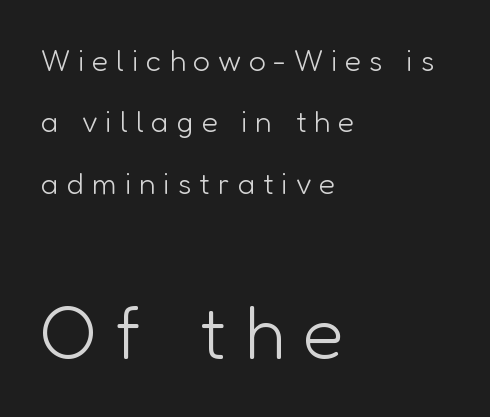
{"serif": "no", "italic": "no", "bold": "no", "weight": "light", "width": "normal", "stroke_contrast": "low", "x_height": "medium", "monospaced": "no", "underline": "no", "align": "left", "line_spacing": "loose", "line_spacing_ratio": 2.05, "letter_spacing": "wide", "letter_spacing_em": 0.26, "larger_block": "second", "size_ratio": 2.47, "glyph_px": 74}
